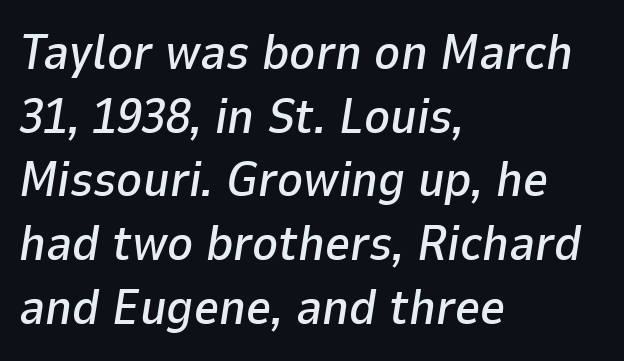
This block has exactly the height ordinary leading produces. Students, note that the glyphs here touch the page at normal intervals. Emphasis-style slanted type is in use. Glance below the letters and you will spot only blank space. Each letter keeps its own natural width here, so spacing adapts to shape. Left-aligned paragraph, ragged on the right.
